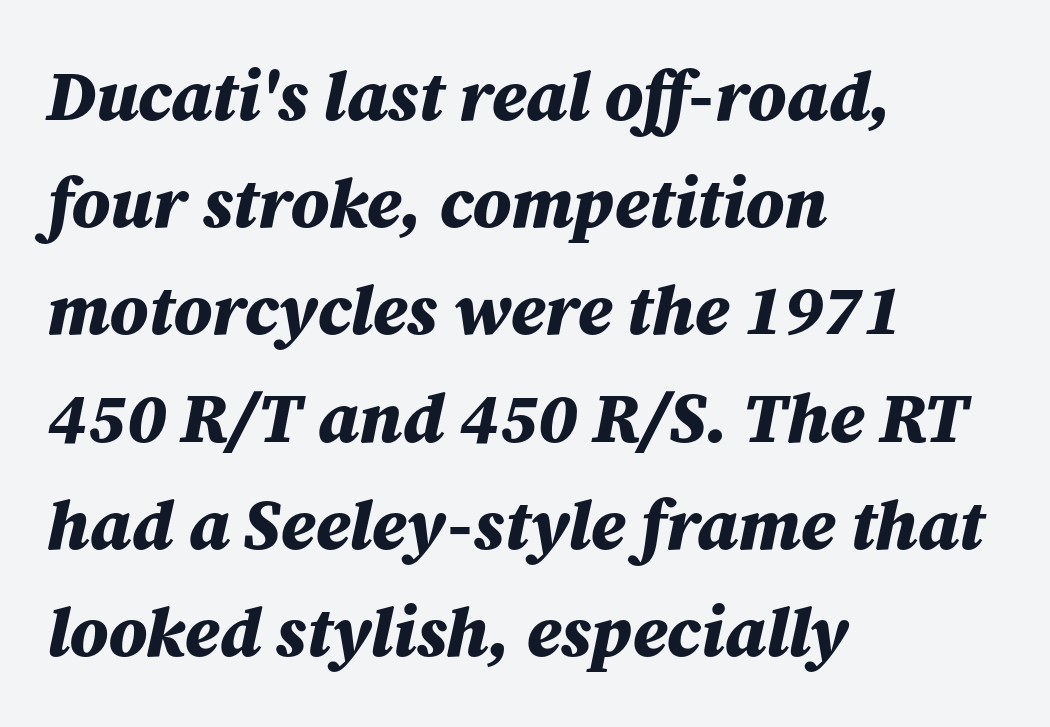
{"italic": "yes", "lean": "right", "slant_degrees": 12, "bold": "yes", "weight": "bold", "width": "normal", "stroke_contrast": "medium", "x_height": "medium", "monospaced": "no", "underline": "no", "align": "left", "line_spacing": "normal", "line_spacing_ratio": 1.51, "letter_spacing": "normal", "letter_spacing_em": 0.0, "glyph_px": 71}
